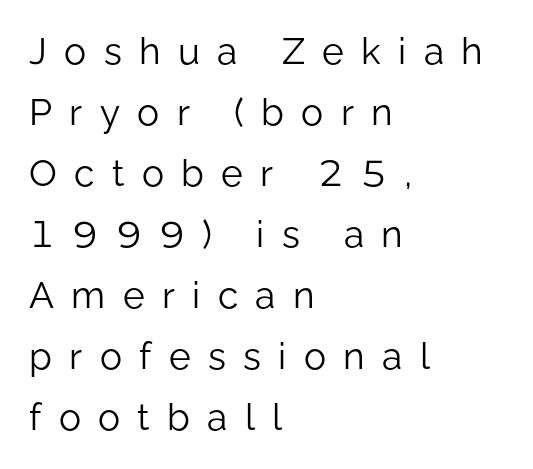
{"serif": "no", "italic": "no", "bold": "no", "weight": "light", "width": "normal", "stroke_contrast": "low", "x_height": "medium", "monospaced": "no", "underline": "no", "align": "left", "line_spacing": "normal", "line_spacing_ratio": 1.65, "letter_spacing": "wide", "letter_spacing_em": 0.47, "glyph_px": 37}
